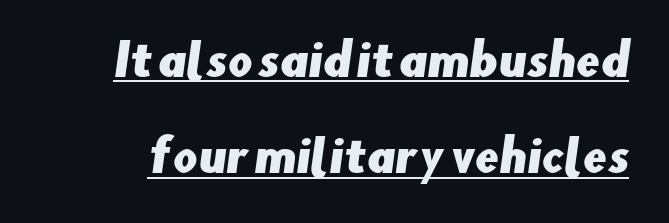
{"serif": "no", "width": "normal", "stroke_contrast": "low", "x_height": "small", "monospaced": "no", "underline": "yes", "line_spacing": "loose", "line_spacing_ratio": 2.24, "letter_spacing": "normal", "letter_spacing_em": 0.0, "glyph_px": 43}
